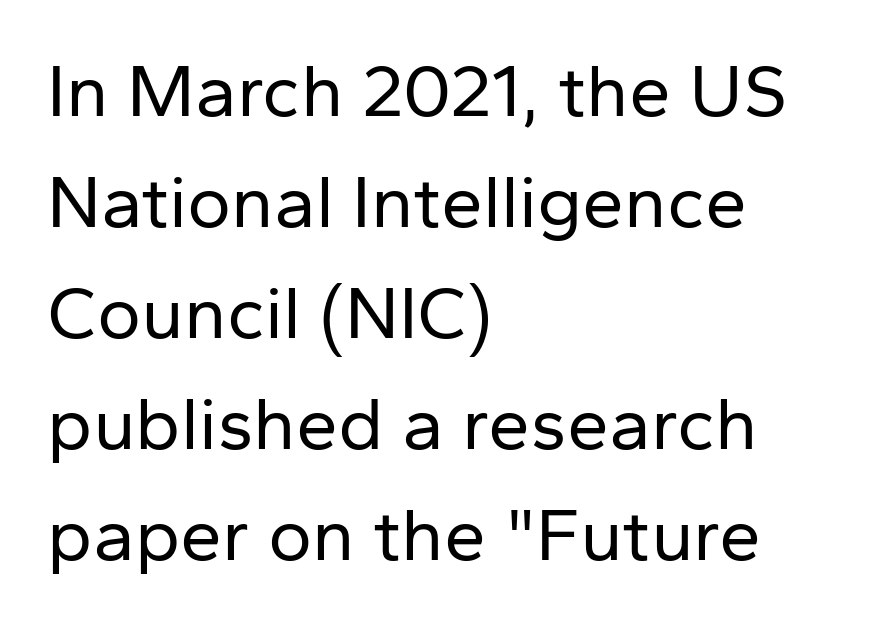
Q: Is the text bold? A: No.
Q: Is the text italic (slanted)? A: No, it is upright.
Q: Is the typeface a serif or a sans-serif typeface? A: Sans-serif.
Q: Is the text underlined? A: No.
Q: How is the paragraph aligned? A: Left-aligned.
Q: Is the spacing between letters normal or unusually wide? A: Normal.
Q: Is the spacing between lines tight, normal or loose? A: Normal.
Q: Width (condensed, normal, or wide)? A: Normal.
Q: Stroke contrast? A: Low.
Q: x-height? A: Medium.
Q: Monospaced? A: No.
